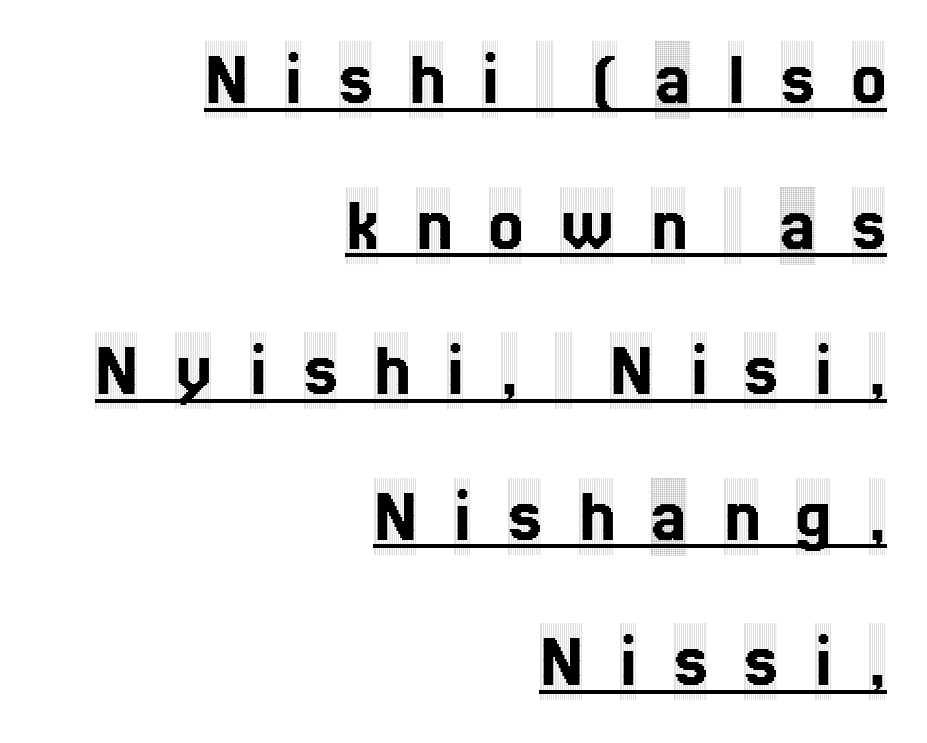
Q: Is the text italic (slanted)? A: No, it is upright.
Q: Is the typeface a serif or a sans-serif typeface? A: Serif.
Q: Is the text underlined? A: Yes.
Q: How is the paragraph aligned? A: Right-aligned.
Q: Is the spacing between letters normal or unusually wide? A: Unusually wide.
Q: Width (condensed, normal, or wide)? A: Condensed.
Q: x-height? A: Large.
Q: Monospaced? A: No.
